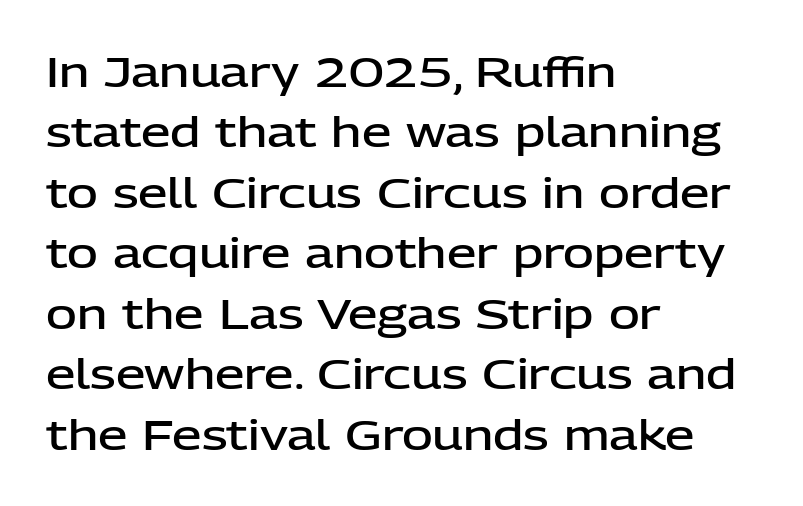
The image shows 42 px semibold sans-serif type, upright; set left-aligned, normal line spacing (1.44x), normal letter spacing, not underlined; low stroke contrast and a medium x-height.
